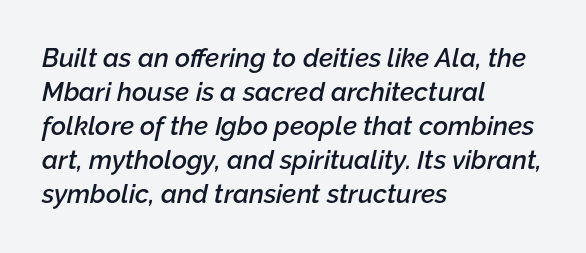
These lines stack with their left ends in a neat column. Interline gaps are of average width in this sample. Honestly, the letter spacing is just normal — you wouldn't notice it. Glance below the letters and you will spot only blank space. You can tell it's italic because the verticals aren't actually vertical. A somewhat darkened texture: the type is semibold rather than bold.
